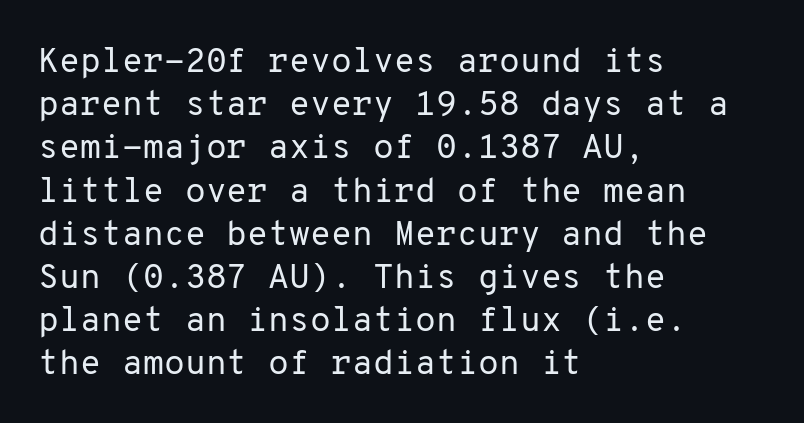
{"serif": "no", "italic": "no", "bold": "no", "weight": "regular", "width": "normal", "stroke_contrast": "low", "x_height": "medium", "monospaced": "yes", "underline": "no", "align": "left", "line_spacing": "normal", "line_spacing_ratio": 1.27, "letter_spacing": "normal", "letter_spacing_em": 0.0, "glyph_px": 34}
